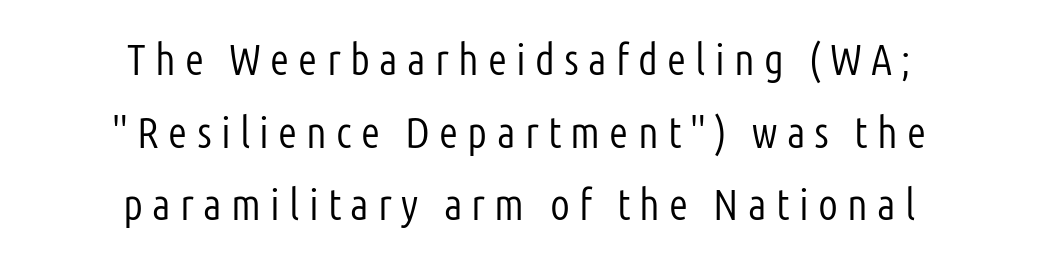
{"serif": "no", "italic": "no", "bold": "no", "weight": "light", "width": "condensed", "stroke_contrast": "low", "x_height": "medium", "monospaced": "no", "underline": "no", "align": "center", "line_spacing": "normal", "line_spacing_ratio": 1.65, "letter_spacing": "wide", "letter_spacing_em": 0.21, "glyph_px": 44}
